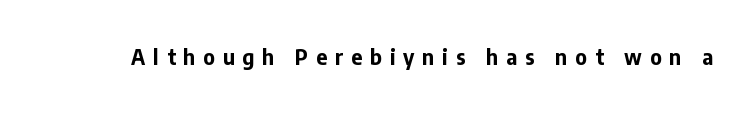
Only glyphs here, with clear space below each row. Spacing between characters has been opened up far beyond the box default. Nope, not italic — everything's standing straight. How heavy is the stroke? Heavy — this is a bold.
